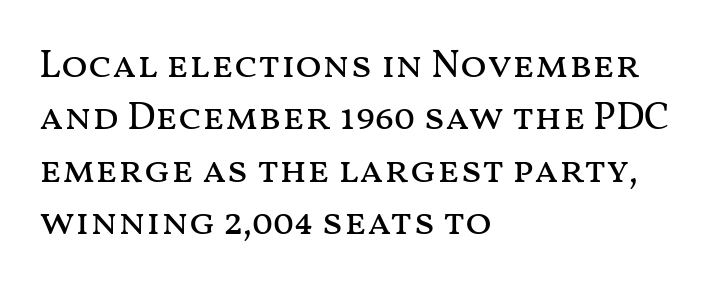
The image shows 39 px regular-weight, wide type, upright; set left-aligned, normal line spacing (1.34x), normal letter spacing, not underlined; medium stroke contrast and a medium x-height.
